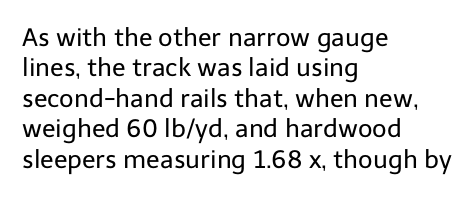
Nope, not italic — everything's standing straight. Only glyphs here, with clear space below each row. Leftover space on each line is placed entirely after the last word. The gaps between neighbouring characters are ordinary and unremarkable. A light-to-regular cut is what we see here.
